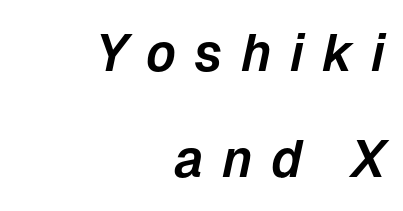
The image shows 52 px text type, italic (leaning right); set right-aligned, loose line spacing (2.03x), unusually wide letter spacing (+0.35 em), not underlined; low stroke contrast and a medium x-height.
